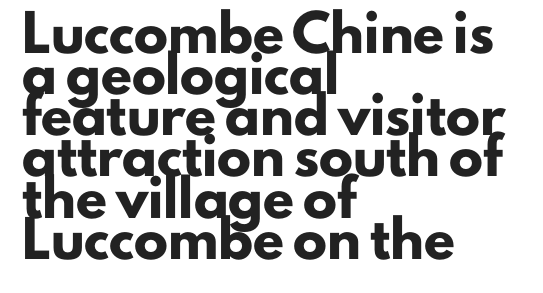
The font family rendered here belongs to the sans-serif group. Notice how the passage keeps a crisp vertical edge on the left only. Ascenders rise straight up at ninety degrees. Typographic density is high because the face is bold.
